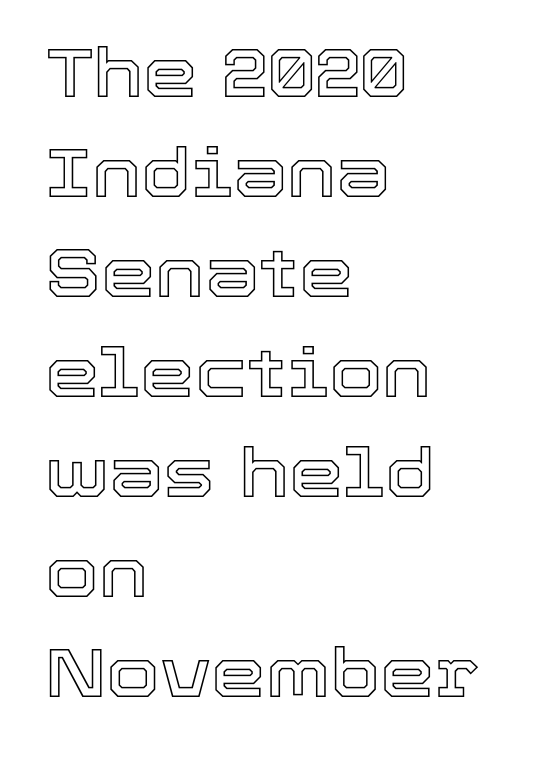
The letters stand straight up with perfectly vertical stems. Vertical spacing — default. Nobody drew a line under any word here. Where is the straight margin? On the left. Here the designer chose a conventional face with non-uniform glyph widths.
